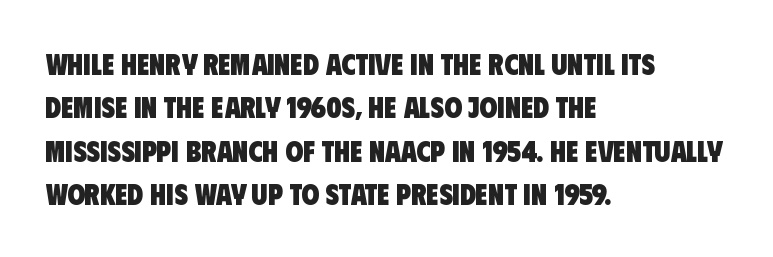
One-word summary of the alignment: left. You could not count columns in this text — the font is proportionally spaced. What kind of face is this? One without serifs — a sans. Descender tails drop into unmarked territory.
